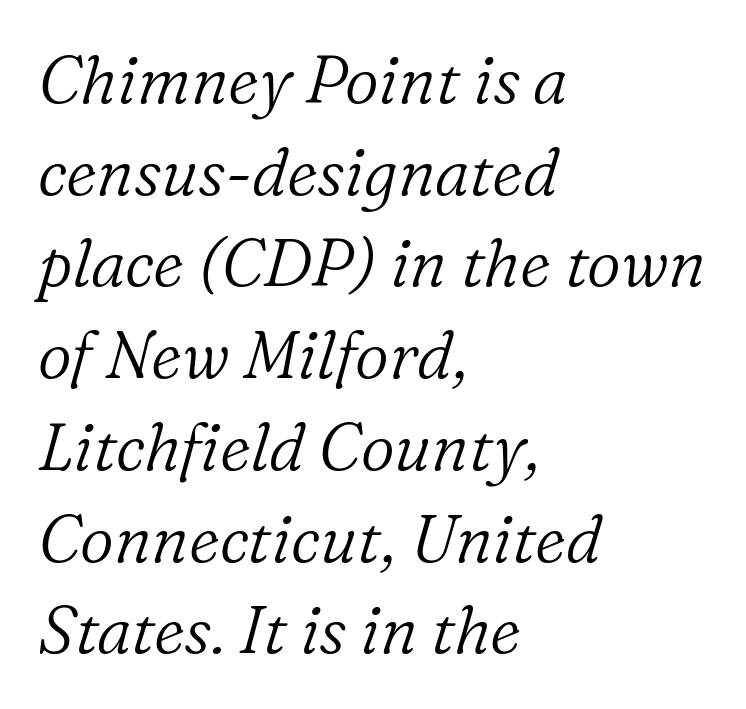
{"serif": "yes", "italic": "yes", "lean": "right", "slant_degrees": 16, "bold": "no", "weight": "light", "width": "normal", "stroke_contrast": "low", "x_height": "medium", "monospaced": "no", "underline": "no", "align": "left", "line_spacing": "normal", "line_spacing_ratio": 1.39, "letter_spacing": "normal", "letter_spacing_em": 0.0, "glyph_px": 66}
